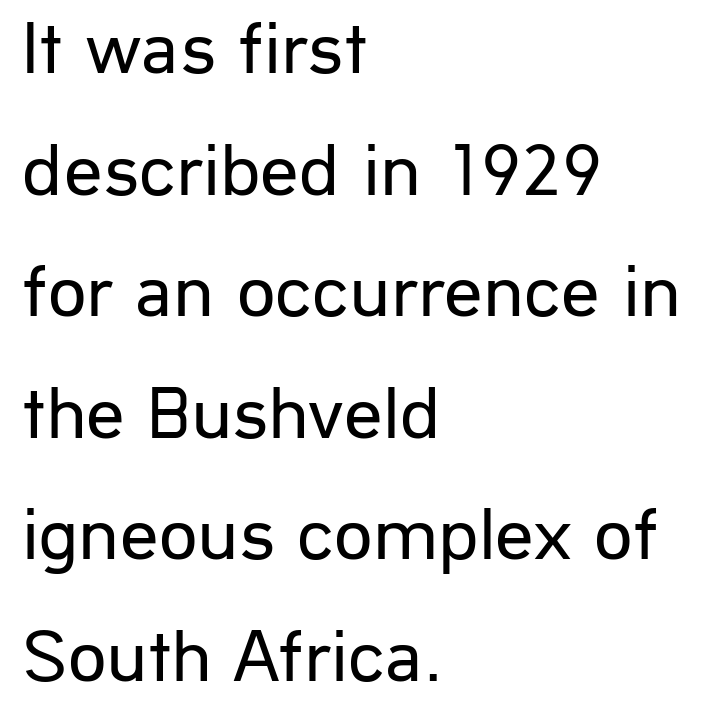
Q: Is the text bold? A: No.
Q: Is the text italic (slanted)? A: No, it is upright.
Q: Is the typeface a serif or a sans-serif typeface? A: Sans-serif.
Q: Is the text underlined? A: No.
Q: How is the paragraph aligned? A: Left-aligned.
Q: Is the spacing between letters normal or unusually wide? A: Normal.
Q: Is the spacing between lines tight, normal or loose? A: Normal.
Q: Width (condensed, normal, or wide)? A: Normal.
Q: Stroke contrast? A: Low.
Q: x-height? A: Medium.
Q: Monospaced? A: No.
